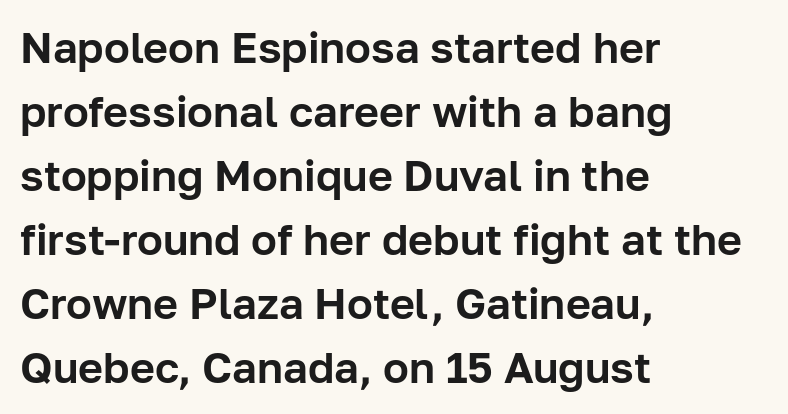
The image shows 43 px sans-serif type, upright; set left-aligned, normal line spacing (1.49x), normal letter spacing, not underlined; low stroke contrast and a medium x-height.
